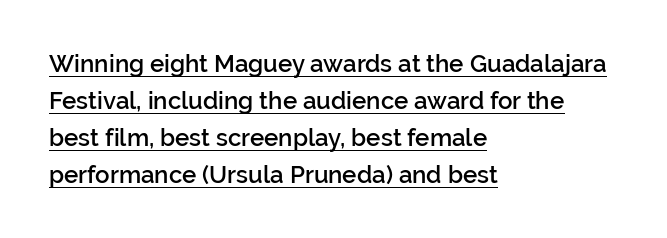
Observe the ordinary spacing: letters are neighbours, not strangers. Line starts are locked; line ends wander. In terms of leading, this rendering sits right in the middle. If you drew a line through each stem, it would be perfectly vertical.
